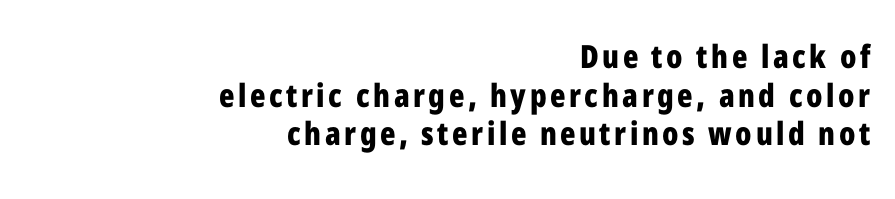
Q: Is the text bold? A: Yes.
Q: Is the text italic (slanted)? A: No, it is upright.
Q: Is the typeface a serif or a sans-serif typeface? A: Sans-serif.
Q: Is the text underlined? A: No.
Q: How is the paragraph aligned? A: Right-aligned.
Q: Width (condensed, normal, or wide)? A: Condensed.
Q: Stroke contrast? A: Low.
Q: x-height? A: Medium.
Q: Monospaced? A: No.
